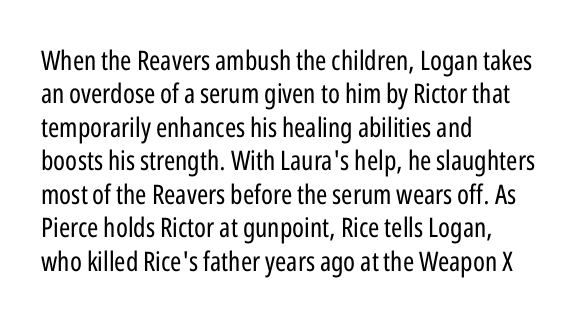
{"italic": "no", "bold": "no", "underline": "no", "align": "left", "line_spacing_ratio": 1.24, "letter_spacing": "normal", "letter_spacing_em": 0.0, "glyph_px": 27}
